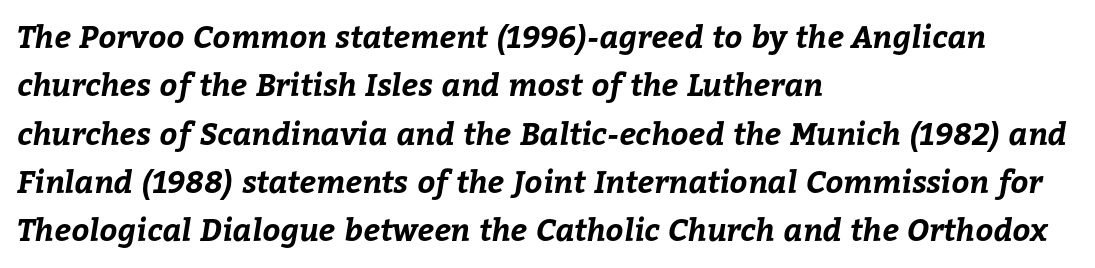
Q: Is the text bold? A: Yes.
Q: Is the text underlined? A: No.
Q: How is the paragraph aligned? A: Left-aligned.
Q: Is the spacing between letters normal or unusually wide? A: Normal.
Q: Is the spacing between lines tight, normal or loose? A: Normal.
Q: Width (condensed, normal, or wide)? A: Normal.
Q: Stroke contrast? A: Low.
Q: x-height? A: Medium.
Q: Monospaced? A: No.
